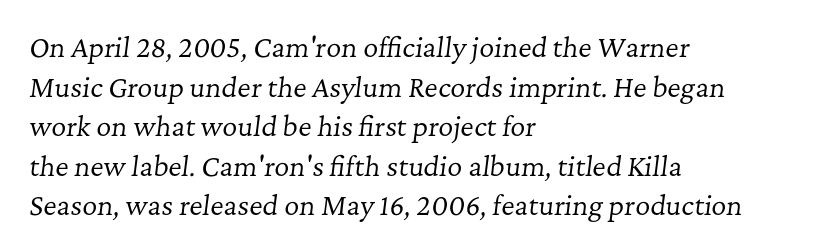
Q: Is the text bold? A: No.
Q: Is the text italic (slanted)? A: Yes, it leans right by about 7 degrees.
Q: Is the text underlined? A: No.
Q: How is the paragraph aligned? A: Left-aligned.
Q: Is the spacing between letters normal or unusually wide? A: Normal.
Q: Is the spacing between lines tight, normal or loose? A: Normal.
